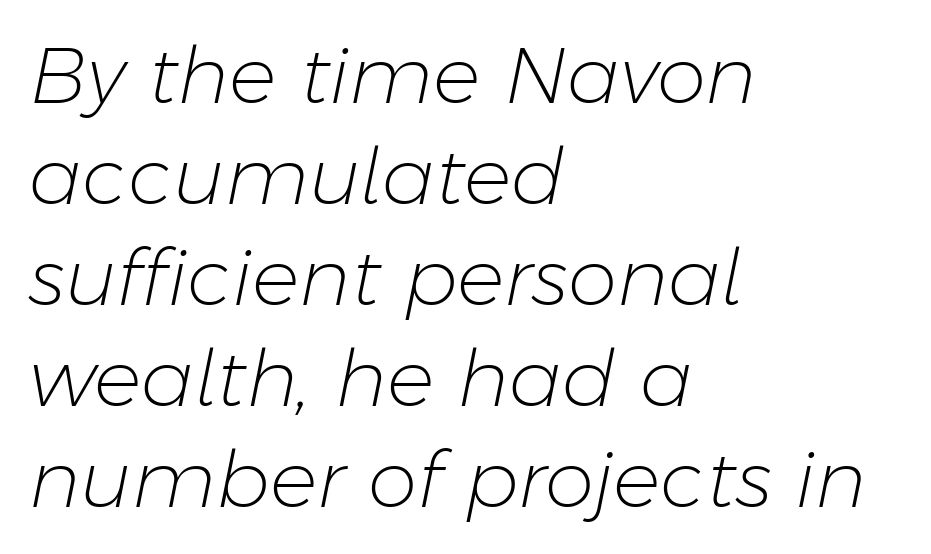
Q: Is the text bold? A: No.
Q: Is the text italic (slanted)? A: Yes, it leans right by about 11 degrees.
Q: Is the text underlined? A: No.
Q: How is the paragraph aligned? A: Left-aligned.
Q: Is the spacing between letters normal or unusually wide? A: Normal.
Q: Is the spacing between lines tight, normal or loose? A: Normal.
Q: Width (condensed, normal, or wide)? A: Normal.
Q: Stroke contrast? A: Low.
Q: x-height? A: Medium.
Q: Monospaced? A: No.
